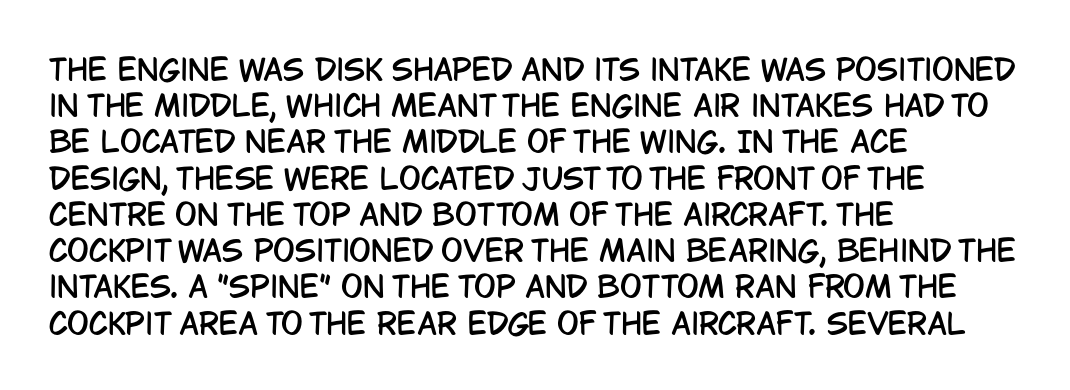
{"serif": "no", "italic": "no", "width": "condensed", "stroke_contrast": "low", "x_height": "large", "monospaced": "no", "underline": "no", "align": "left", "line_spacing": "normal", "line_spacing_ratio": 1.25, "letter_spacing": "normal", "letter_spacing_em": 0.0, "glyph_px": 29}
